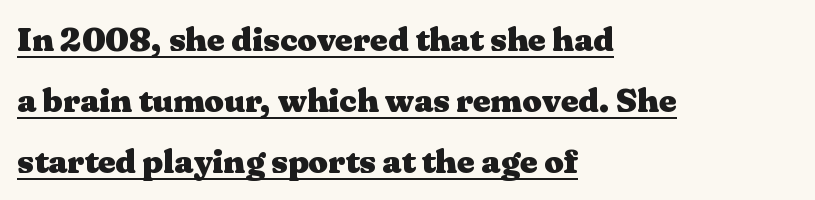
Line beginnings align vertically; line endings do not. These lines keep a tight, regular rhythm from letter to letter. The face used here is proportionally spaced, like ordinary book or web type. In terms of posture, this sample is upright.
